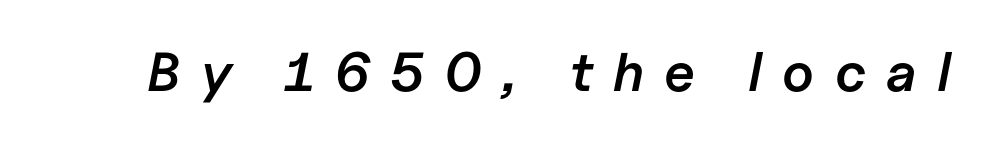
Lines of text with bare space underneath. Slant detected: the letters are inclined. Weight check: semibold — heavier than regular, not quite bold. Between one letter and the next there's a generous, obvious gap. The passage shown is typed in a proportional face where columns would drift.
